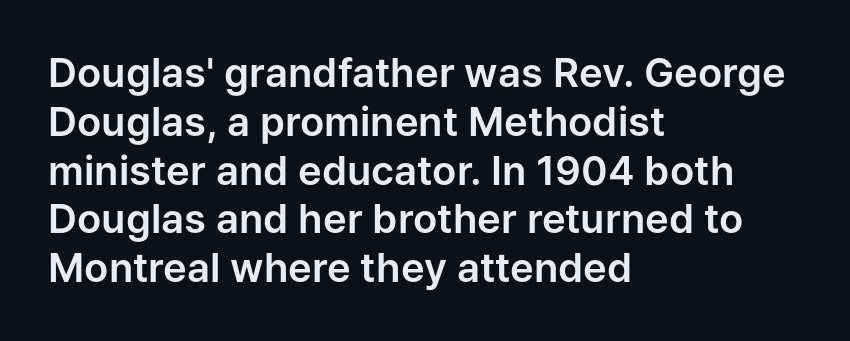
{"serif": "no", "italic": "no", "width": "normal", "stroke_contrast": "low", "x_height": "medium", "monospaced": "no", "underline": "no", "align": "left", "line_spacing_ratio": 1.22, "letter_spacing": "normal", "letter_spacing_em": 0.0, "glyph_px": 40}
